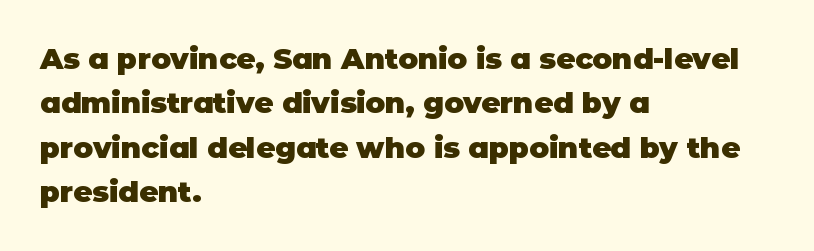
The image shows 29 px heavy sans-serif type, upright; set left-aligned, normal line spacing (1.53x), normal letter spacing, not underlined; low stroke contrast and a large x-height.
